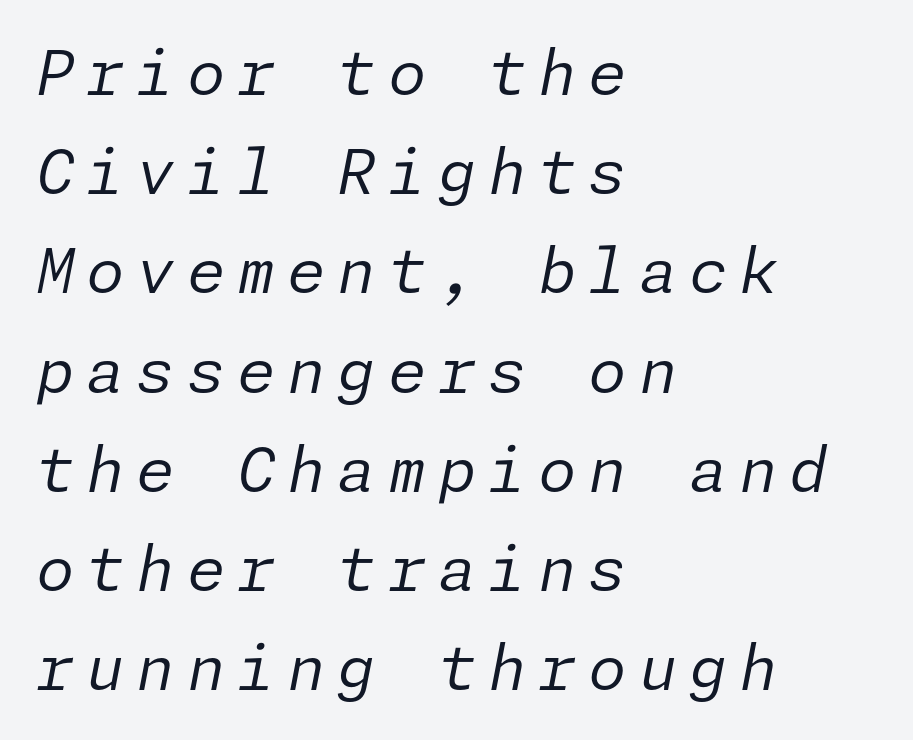
The image shows 62 px regular-weight type, italic (leaning right); set left-aligned, normal line spacing (1.6x), not underlined; low stroke contrast and a medium x-height.
